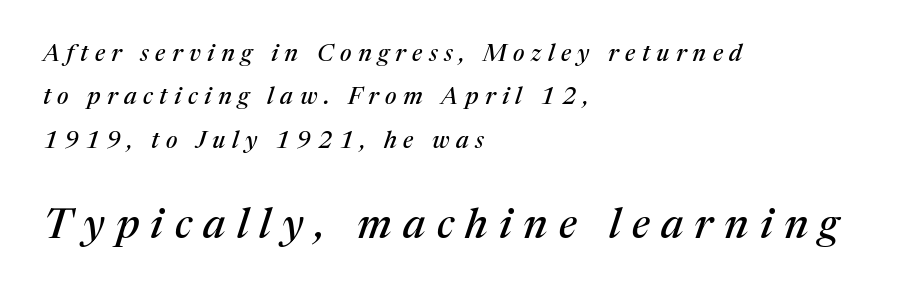
The image shows 42 px serif type, italic (leaning right); set left-aligned, line spacing 1.81x, unusually wide letter spacing (+0.27 em), not underlined; the second (bottom) block is 1.75x larger; medium stroke contrast and a medium x-height.
